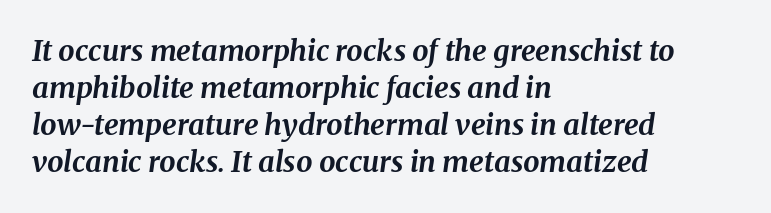
{"serif": "yes", "italic": "yes", "lean": "right", "slant_degrees": 8, "bold": "yes", "weight": "bold", "width": "normal", "stroke_contrast": "medium", "x_height": "medium", "monospaced": "no", "underline": "no", "align": "left", "line_spacing": "normal", "line_spacing_ratio": 1.28, "letter_spacing": "normal", "letter_spacing_em": 0.0, "glyph_px": 29}
